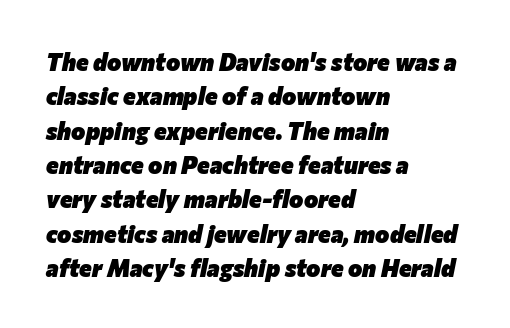
Q: Is the text bold? A: Yes.
Q: Is the text italic (slanted)? A: Yes, it leans right by about 12 degrees.
Q: Is the text underlined? A: No.
Q: How is the paragraph aligned? A: Left-aligned.
Q: Is the spacing between letters normal or unusually wide? A: Normal.
Q: Is the spacing between lines tight, normal or loose? A: Normal.
